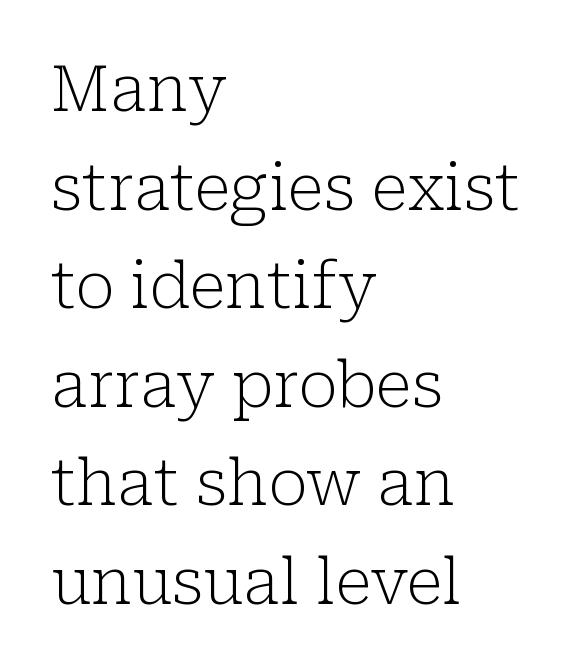
{"serif": "yes", "italic": "no", "bold": "no", "weight": "light", "width": "normal", "stroke_contrast": "low", "x_height": "medium", "monospaced": "no", "underline": "no", "align": "left", "line_spacing": "normal", "line_spacing_ratio": 1.54, "letter_spacing": "normal", "letter_spacing_em": 0.0, "glyph_px": 64}
